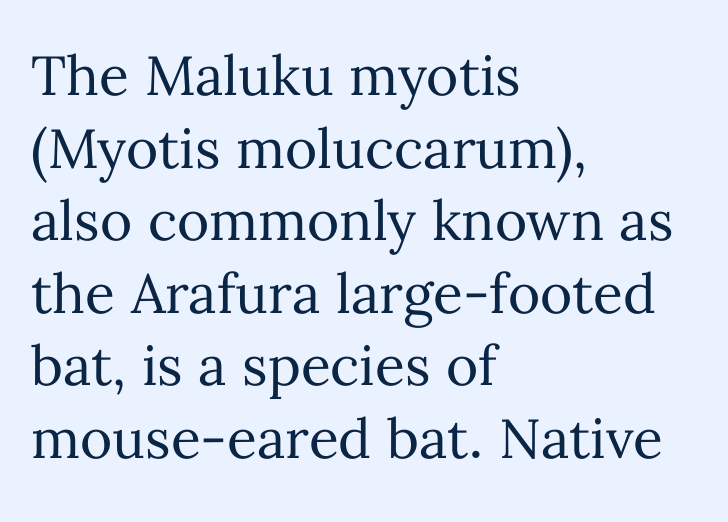
The image shows 55 px regular-weight type, upright; set left-aligned, normal line spacing (1.32x), normal letter spacing, not underlined; medium stroke contrast and a medium x-height.
